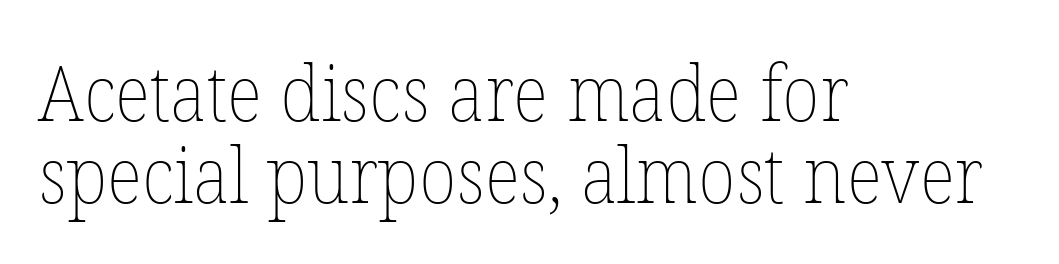
The image shows 77 px thin type, upright; set left-aligned, tight line spacing (1.06x), normal letter spacing, not underlined; low stroke contrast and a medium x-height.
